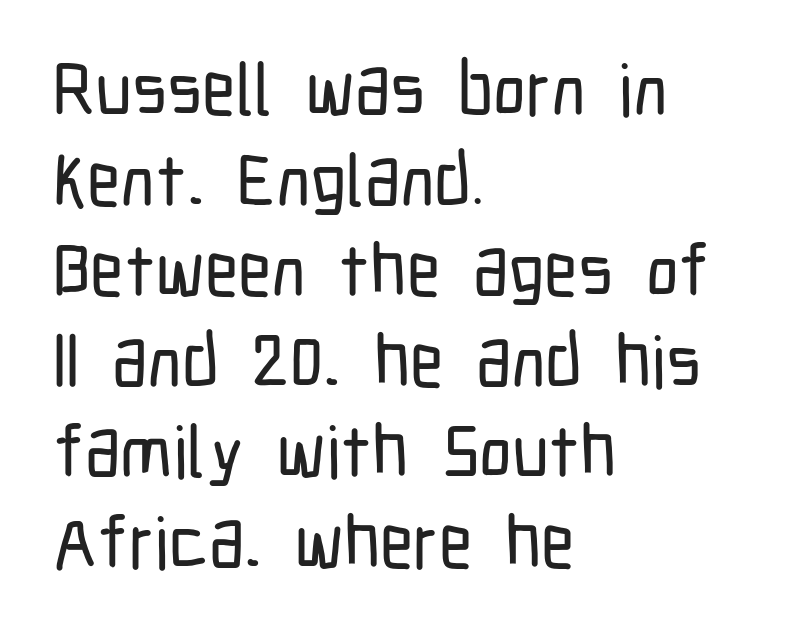
{"serif": "no", "italic": "no", "width": "condensed", "stroke_contrast": "low", "x_height": "medium", "monospaced": "no", "underline": "no", "align": "left", "line_spacing_ratio": 1.24, "letter_spacing": "normal", "letter_spacing_em": 0.0, "glyph_px": 73}
